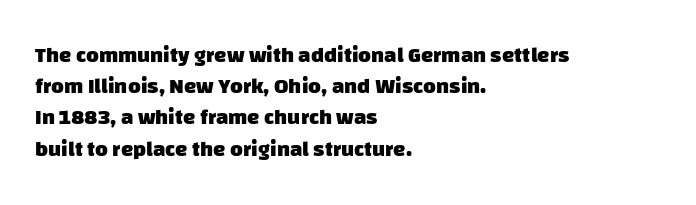
The image shows 22 px bold type; set left-aligned, normal line spacing (1.42x), normal letter spacing, not underlined.
